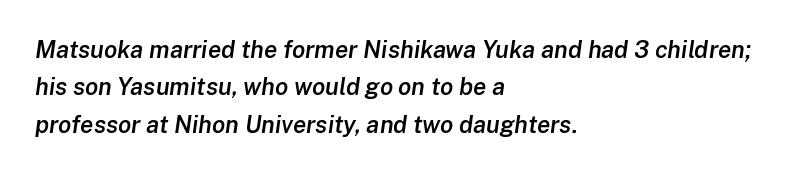
{"italic": "yes", "lean": "right", "slant_degrees": 8, "bold": "semi", "underline": "no", "align": "left", "line_spacing": "normal", "line_spacing_ratio": 1.56, "letter_spacing": "normal", "letter_spacing_em": 0.0, "glyph_px": 24}
